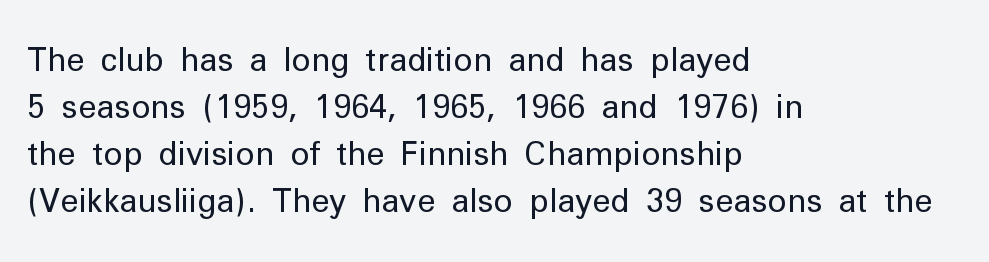
Q: Is the text bold? A: No.
Q: Is the text italic (slanted)? A: No, it is upright.
Q: Is the typeface a serif or a sans-serif typeface? A: Sans-serif.
Q: Is the text underlined? A: No.
Q: How is the paragraph aligned? A: Left-aligned.
Q: Is the spacing between letters normal or unusually wide? A: Normal.
Q: Is the spacing between lines tight, normal or loose? A: Normal.
Q: Width (condensed, normal, or wide)? A: Normal.
Q: Stroke contrast? A: Low.
Q: x-height? A: Medium.
Q: Monospaced? A: No.
